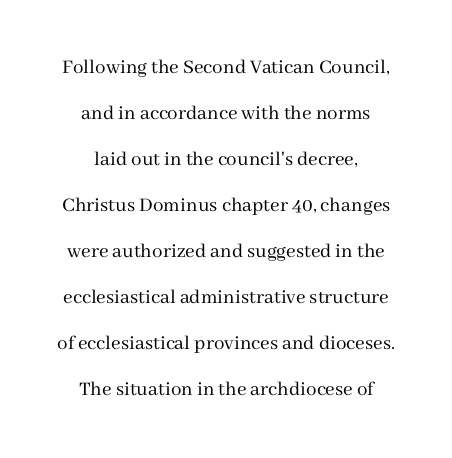
{"italic": "no", "bold": "no", "underline": "no", "align": "center", "line_spacing": "loose", "line_spacing_ratio": 2.19, "letter_spacing": "normal", "letter_spacing_em": 0.0, "glyph_px": 21}
